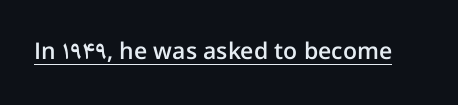
{"italic": "no", "bold": "semi", "underline": "yes", "letter_spacing": "normal", "letter_spacing_em": 0.0, "glyph_px": 23}
